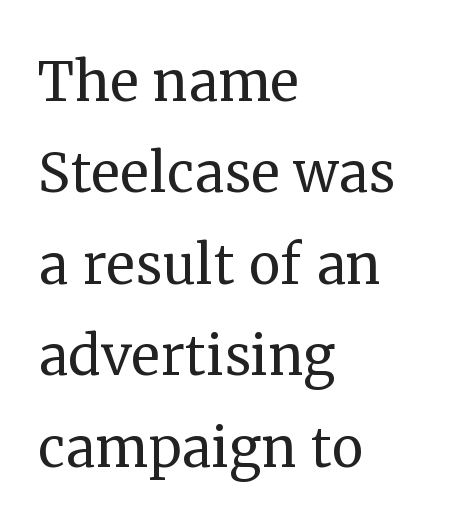
The letterforms sit shoulder to shoulder at normal distance. Bare-footed words on every line. The lines in this sample share a left origin and differ only in where they stop. A typesetter would call this leading conventional body-copy spacing. The letters carry serifs — small finishing strokes at the ends of their stems. Ascenders rise straight up at ninety degrees.
